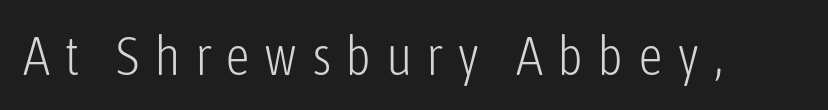
The passage shown is typeset with a sans-serif family. Here the glyphs are tracked loosely, breaking word shapes into spaced letters. Descenders hang freely into open space. When letters stand straight like this, we call the style roman or upright. Summary of weight: not heavy and not bold.
